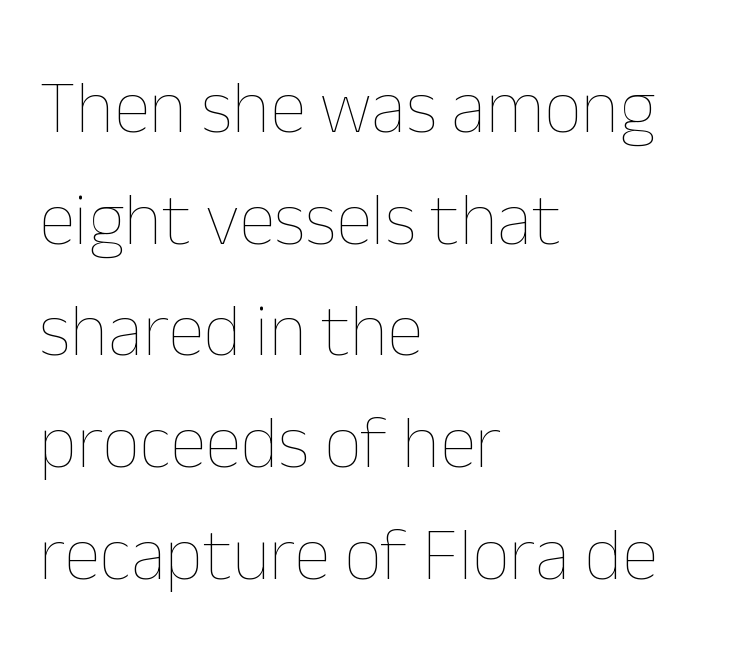
The type is set solid horizontally, with unmodified tracking. Notice how the stems are strictly vertical — no italics here. The paragraph shown leans on its left margin. Regular leading.
